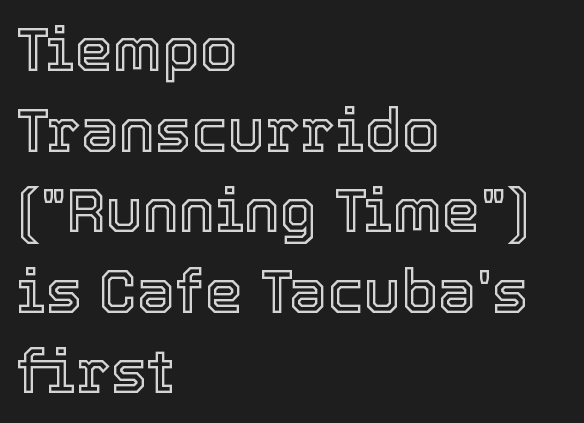
Designer's note — italics off, roman on. Interline gaps are of average width in this sample. Varying glyph widths throughout — classic text-font behaviour. Caption: standard tracking, unaltered.
